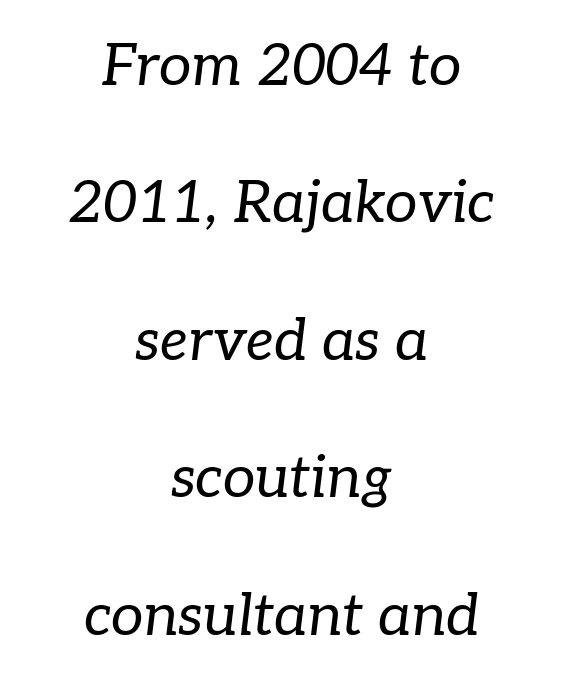
The face used here is proportionally spaced, like ordinary book or web type. The glyphs look as if they've been sheared to an angle. The rendering positions every line midway between the sides. Is the letter spacing exaggerated? No — it looks like the ordinary default. What kind of face is this? One with serifs.
